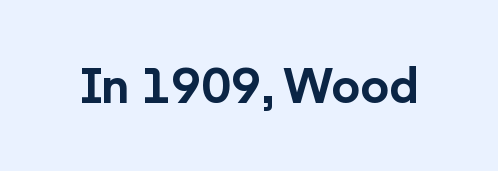
I'd call this a sans setting — the letters go barefoot. Does extra space separate the letters? No, they use regular spacing. Each letter keeps its own natural width here, so spacing adapts to shape. Beneath every word, the page is bare. These lines carry a lot of weight — the face is fully bold. Do the letters lean? They stand straight.
